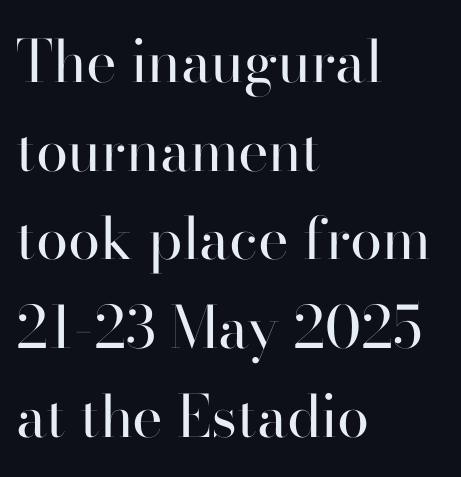
Q: Is the text bold? A: No.
Q: Is the text italic (slanted)? A: No, it is upright.
Q: Is the typeface a serif or a sans-serif typeface? A: Sans-serif.
Q: Is the text underlined? A: No.
Q: How is the paragraph aligned? A: Left-aligned.
Q: Is the spacing between letters normal or unusually wide? A: Normal.
Q: Is the spacing between lines tight, normal or loose? A: Normal.
Q: Width (condensed, normal, or wide)? A: Normal.
Q: Stroke contrast? A: High.
Q: x-height? A: Small.
Q: Monospaced? A: No.
